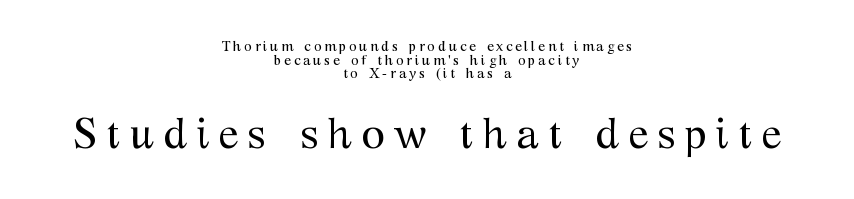
The image shows 43 px regular-weight serif type, upright; set centered, tight line spacing (0.98x), unusually wide letter spacing (+0.2 em), not underlined; the second (bottom) block is 3.07x larger; medium stroke contrast and a medium x-height.
